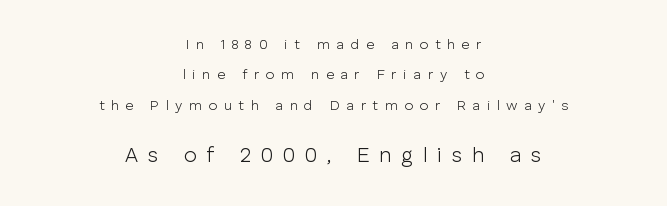
The image shows 21 px text type, upright; set centered, loose line spacing (2.17x), unusually wide letter spacing (+0.47 em), not underlined; the second (bottom) block is 1.5x larger.
